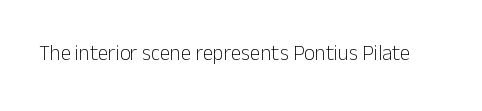
{"italic": "no", "bold": "no", "underline": "no", "letter_spacing": "normal", "letter_spacing_em": 0.0, "glyph_px": 21}
